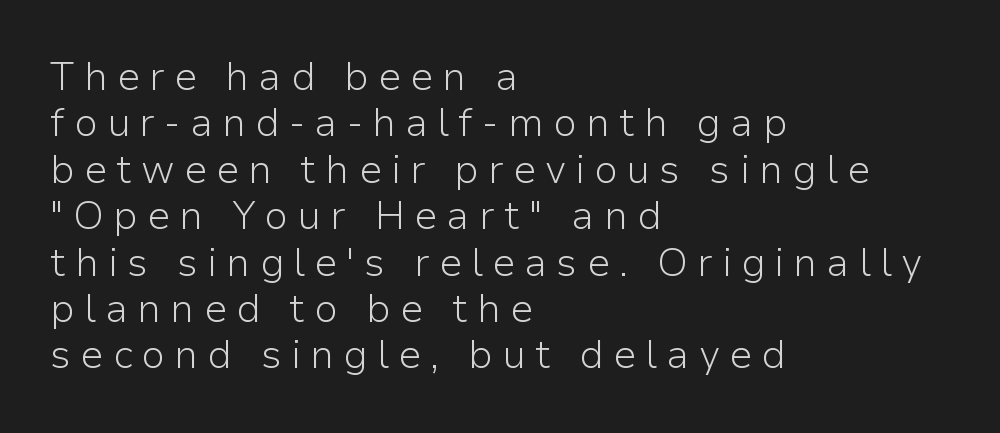
Only glyphs here, with clear space below each row. This reads as an unemphasized weight, regular at the heaviest. When letters stand straight like this, we call the style roman or upright. Letter spacing: wide.
